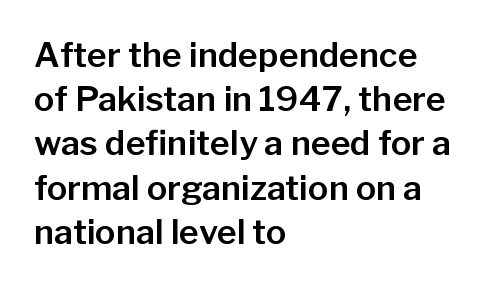
Q: Is the text italic (slanted)? A: No, it is upright.
Q: Is the typeface a serif or a sans-serif typeface? A: Sans-serif.
Q: Is the text underlined? A: No.
Q: How is the paragraph aligned? A: Left-aligned.
Q: Is the spacing between letters normal or unusually wide? A: Normal.
Q: Is the spacing between lines tight, normal or loose? A: Normal.
Q: Width (condensed, normal, or wide)? A: Normal.
Q: Stroke contrast? A: Low.
Q: x-height? A: Medium.
Q: Monospaced? A: No.
